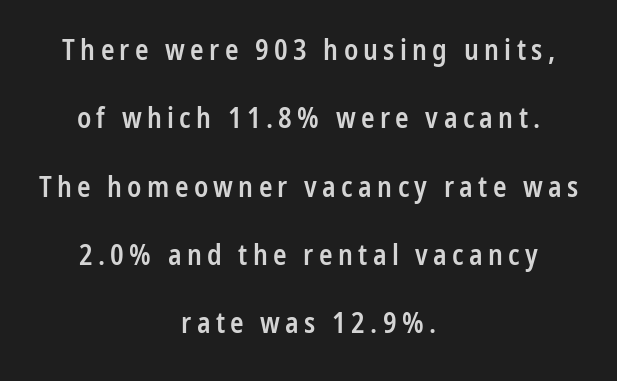
The characters look somewhat weighty, a semibold short of true bold. Compared with a flush-left layout, this one balances lines on the center instead. If you drew a line through each stem, it would be perfectly vertical. These lines are rendered in a variable-pitch font. This rendering features lettering with no underline.
